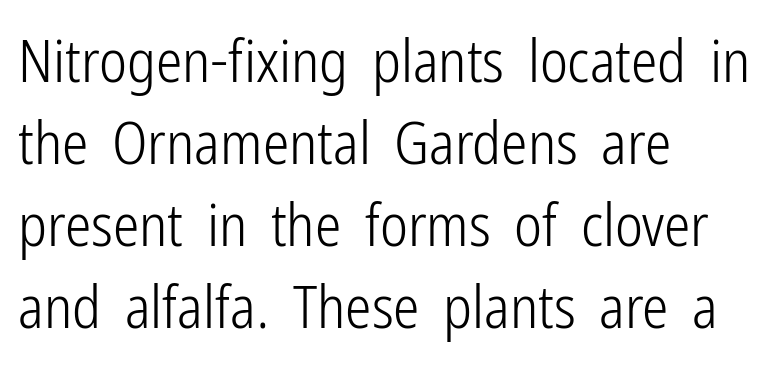
Think standard paragraph weight, or any step lighter than that. The passage shown is not underscored anywhere. The tracking reads as untouched default to a designer's eye. In terms of letterform style, serifs are entirely absent.
